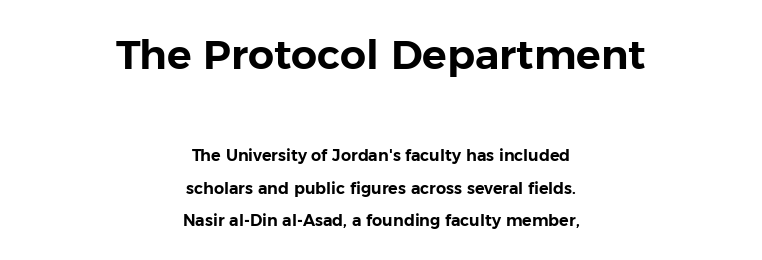
Q: Is the text italic (slanted)? A: No, it is upright.
Q: Is the typeface a serif or a sans-serif typeface? A: Sans-serif.
Q: Is the text underlined? A: No.
Q: How is the paragraph aligned? A: Centered.
Q: Is the spacing between letters normal or unusually wide? A: Normal.
Q: Is the spacing between lines tight, normal or loose? A: Loose.
Q: Which block of text is set in a larger size, the first (top) or the second (bottom)? A: The first (top) one.
Q: Width (condensed, normal, or wide)? A: Normal.
Q: Stroke contrast? A: Low.
Q: x-height? A: Medium.
Q: Monospaced? A: No.
